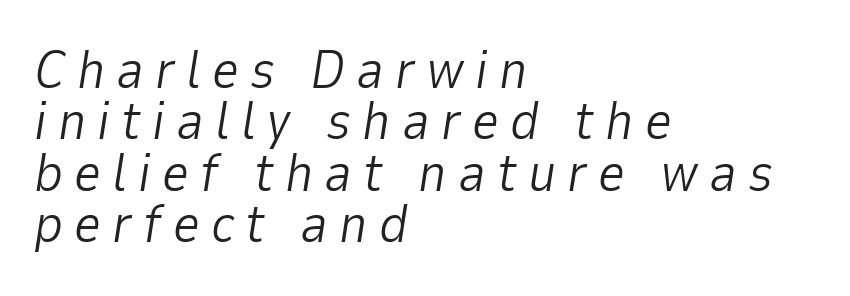
The rag falls on the right side of this text block. Leading: reduced. Ink coverage per letter is moderate at most. If you drew a line through each stem, it would be angled.
